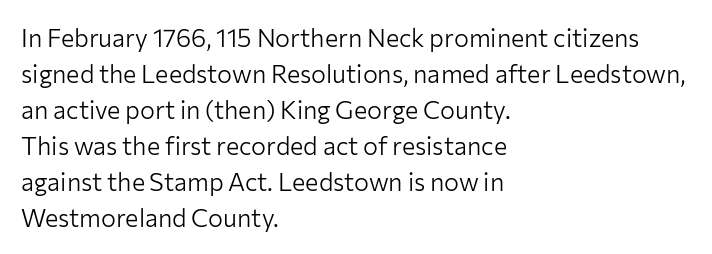
The rendering anchors every line to the left-hand side. Words appear dense and cohesive because spacing is normal. Does the leading feel generous? No, just average. A quiet, ordinary-to-light weight characterises the typeface.
